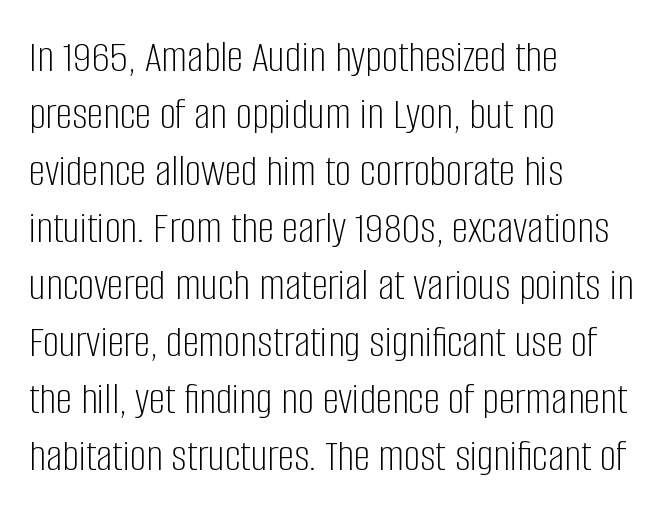
The image shows 46 px light, condensed sans-serif type, upright; set left-aligned, line spacing 1.24x, normal letter spacing, not underlined; low stroke contrast and a large x-height.
